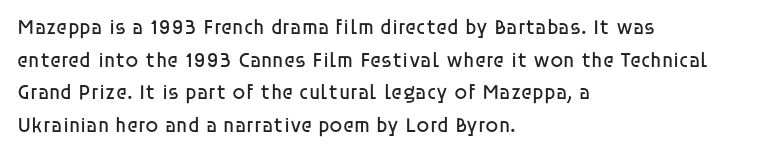
{"italic": "no", "bold": "no", "underline": "no", "align": "left", "line_spacing": "normal", "line_spacing_ratio": 1.55, "letter_spacing": "normal", "letter_spacing_em": 0.0, "glyph_px": 21}
